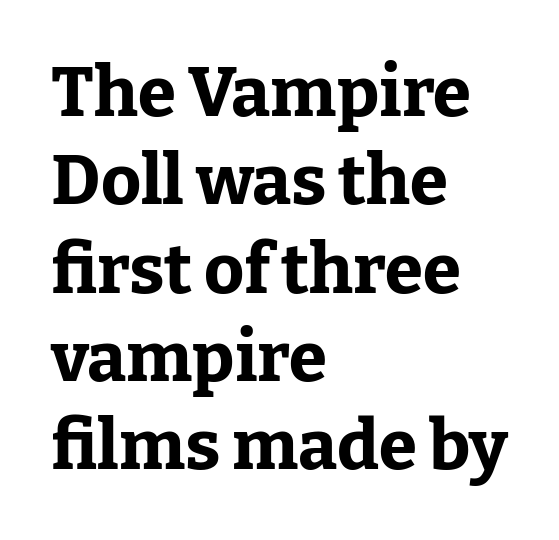
The image shows 69 px bold serif type, upright; set left-aligned, normal line spacing (1.28x), normal letter spacing, not underlined; low stroke contrast and a medium x-height.
